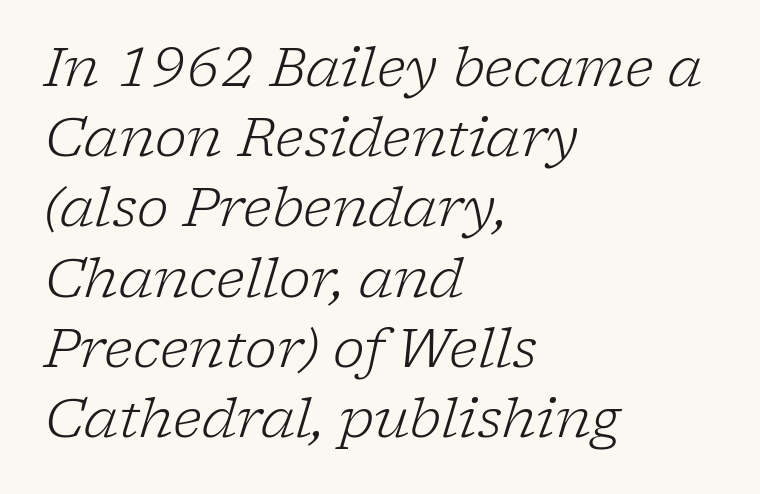
{"serif": "yes", "italic": "yes", "lean": "right", "slant_degrees": 17, "bold": "no", "weight": "light", "width": "normal", "stroke_contrast": "low", "x_height": "medium", "monospaced": "no", "underline": "no", "align": "left", "line_spacing": "normal", "line_spacing_ratio": 1.3, "letter_spacing": "normal", "letter_spacing_em": 0.0, "glyph_px": 54}
